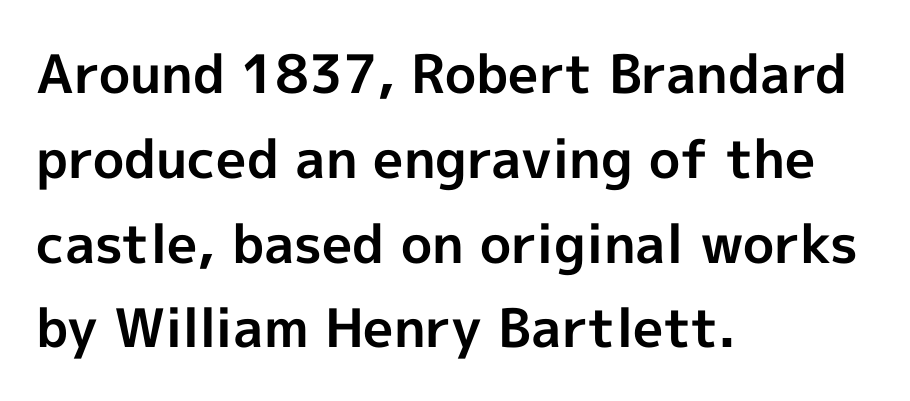
The image shows 53 px bold sans-serif type, upright; set left-aligned, normal line spacing (1.6x), normal letter spacing, not underlined; a medium x-height.
